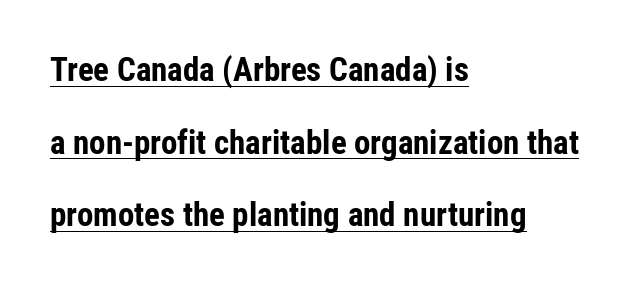
Q: Is the text bold? A: Yes.
Q: Is the text italic (slanted)? A: No, it is upright.
Q: Is the typeface a serif or a sans-serif typeface? A: Sans-serif.
Q: Is the text underlined? A: Yes.
Q: How is the paragraph aligned? A: Left-aligned.
Q: Is the spacing between letters normal or unusually wide? A: Normal.
Q: Is the spacing between lines tight, normal or loose? A: Loose.
Q: Width (condensed, normal, or wide)? A: Condensed.
Q: Stroke contrast? A: Low.
Q: x-height? A: Medium.
Q: Monospaced? A: No.
